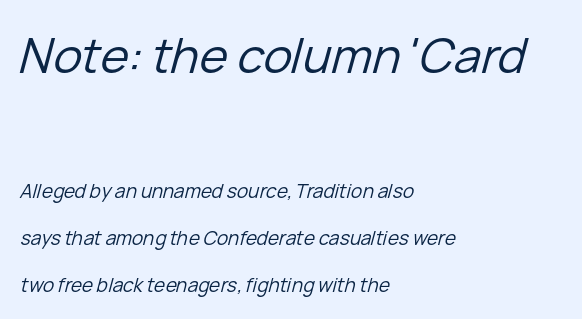
The image shows 48 px regular-weight type, italic (leaning right); set left-aligned, loose line spacing (2.46x), normal letter spacing, not underlined; the first (top) block is 2.53x larger; low stroke contrast and a medium x-height.
